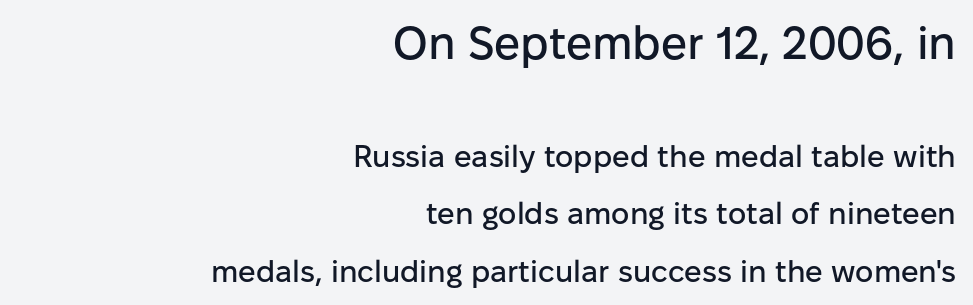
Q: Is the text italic (slanted)? A: No, it is upright.
Q: Is the typeface a serif or a sans-serif typeface? A: Sans-serif.
Q: Is the text underlined? A: No.
Q: How is the paragraph aligned? A: Right-aligned.
Q: Is the spacing between letters normal or unusually wide? A: Normal.
Q: Which block of text is set in a larger size, the first (top) or the second (bottom)? A: The first (top) one.
Q: Width (condensed, normal, or wide)? A: Normal.
Q: Stroke contrast? A: Low.
Q: x-height? A: Medium.
Q: Monospaced? A: No.
